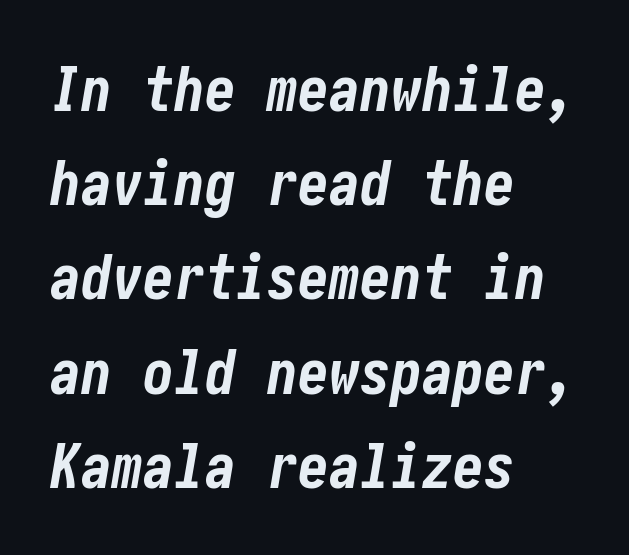
Q: Is the text bold? A: Yes.
Q: Is the text italic (slanted)? A: Yes, it leans right by about 10 degrees.
Q: Is the text underlined? A: No.
Q: How is the paragraph aligned? A: Left-aligned.
Q: Is the spacing between letters normal or unusually wide? A: Normal.
Q: Is the spacing between lines tight, normal or loose? A: Normal.
Q: Width (condensed, normal, or wide)? A: Condensed.
Q: Stroke contrast? A: Low.
Q: x-height? A: Medium.
